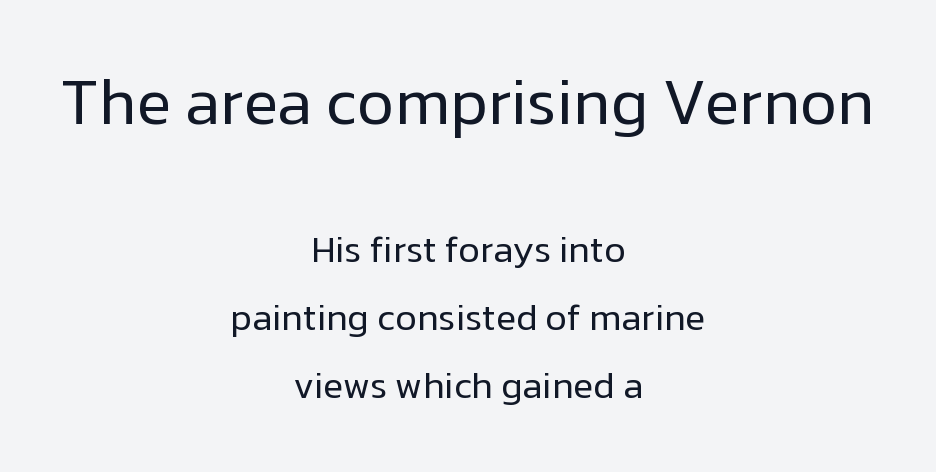
Q: Is the text bold? A: No.
Q: Is the text italic (slanted)? A: No, it is upright.
Q: Is the typeface a serif or a sans-serif typeface? A: Sans-serif.
Q: Is the text underlined? A: No.
Q: How is the paragraph aligned? A: Centered.
Q: Is the spacing between letters normal or unusually wide? A: Normal.
Q: Which block of text is set in a larger size, the first (top) or the second (bottom)? A: The first (top) one.
Q: Width (condensed, normal, or wide)? A: Normal.
Q: Stroke contrast? A: Low.
Q: x-height? A: Medium.
Q: Monospaced? A: No.
